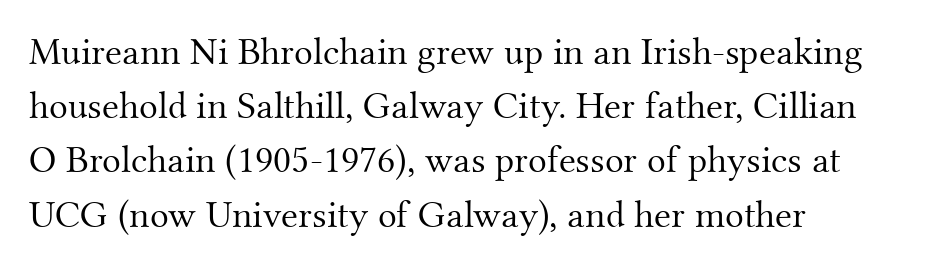
{"serif": "yes", "italic": "no", "bold": "no", "weight": "light", "width": "normal", "stroke_contrast": "medium", "x_height": "small", "monospaced": "no", "underline": "no", "align": "left", "line_spacing": "normal", "line_spacing_ratio": 1.39, "letter_spacing": "normal", "letter_spacing_em": 0.0, "glyph_px": 39}
